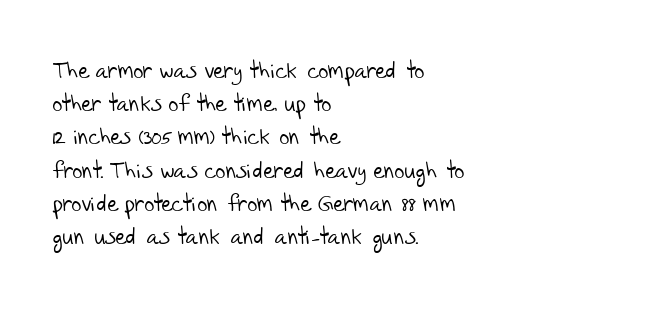
Q: Is the text bold? A: No.
Q: Is the text underlined? A: No.
Q: How is the paragraph aligned? A: Left-aligned.
Q: Is the spacing between letters normal or unusually wide? A: Normal.
Q: Is the spacing between lines tight, normal or loose? A: Normal.
